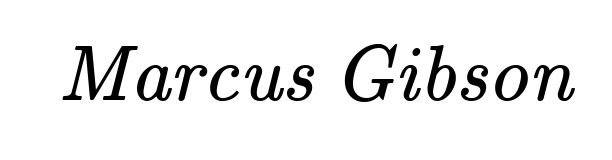
The image shows 79 px regular-weight serif type; set normal letter spacing, not underlined; medium stroke contrast and a small x-height.
